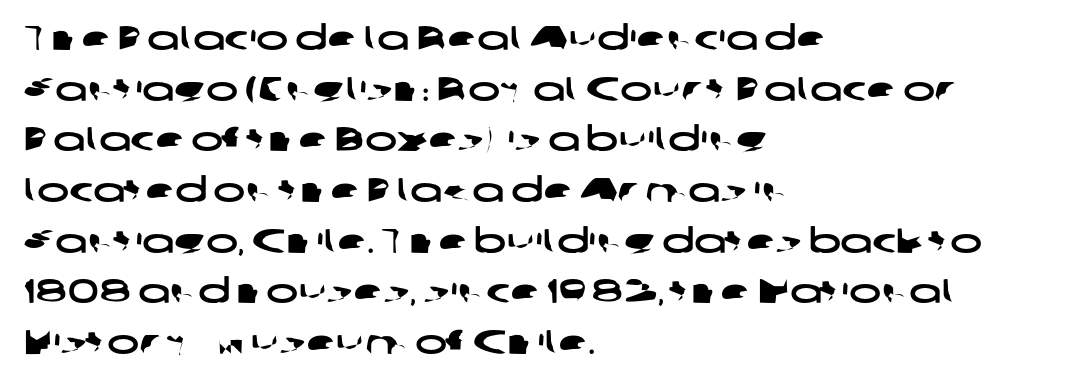
{"serif": "no", "width": "wide", "stroke_contrast": "low", "x_height": "medium", "monospaced": "no", "underline": "no", "align": "left", "line_spacing": "normal", "line_spacing_ratio": 1.49, "letter_spacing": "normal", "letter_spacing_em": 0.0, "glyph_px": 34}
